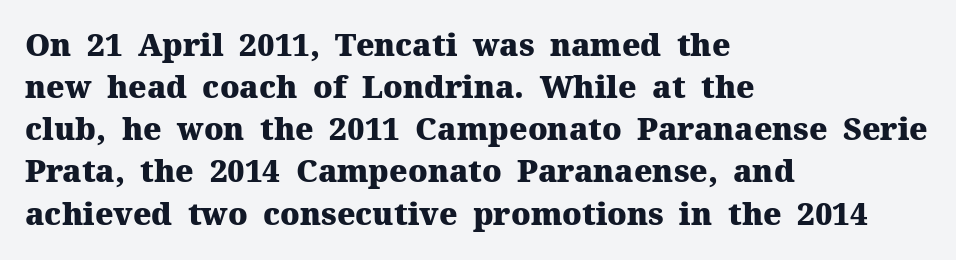
The image shows 31 px heavy serif type, upright; set left-aligned, normal line spacing (1.36x), normal letter spacing, not underlined; medium stroke contrast and a medium x-height.
